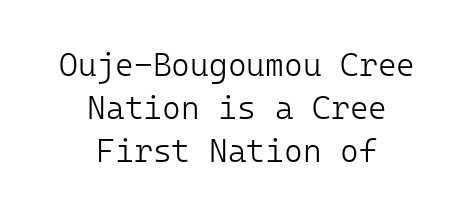
The image shows 32 px light sans-serif type, upright, monospaced; set centered, normal line spacing (1.35x), normal letter spacing, not underlined; low stroke contrast and a medium x-height.
